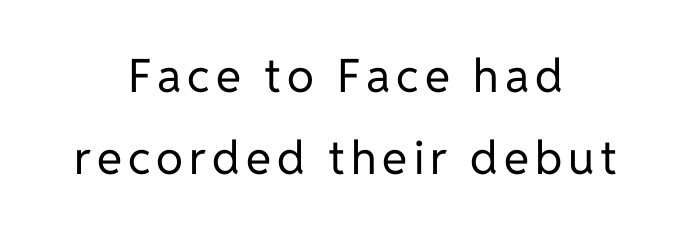
Q: Is the text bold? A: No.
Q: Is the text italic (slanted)? A: No, it is upright.
Q: Is the typeface a serif or a sans-serif typeface? A: Sans-serif.
Q: Is the text underlined? A: No.
Q: How is the paragraph aligned? A: Centered.
Q: Width (condensed, normal, or wide)? A: Normal.
Q: Stroke contrast? A: Low.
Q: x-height? A: Medium.
Q: Monospaced? A: No.
